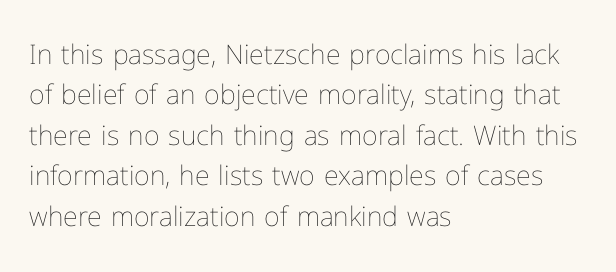
The image shows 27 px text type, upright; set left-aligned, normal line spacing (1.5x), normal letter spacing, not underlined.
